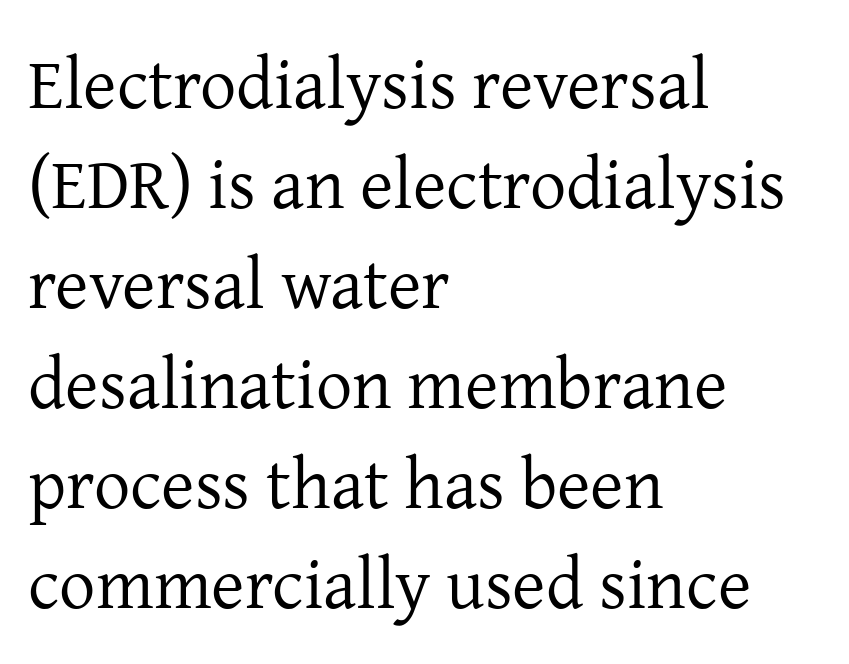
Q: Is the text bold? A: No.
Q: Is the text italic (slanted)? A: No, it is upright.
Q: Is the typeface a serif or a sans-serif typeface? A: Serif.
Q: Is the text underlined? A: No.
Q: How is the paragraph aligned? A: Left-aligned.
Q: Is the spacing between letters normal or unusually wide? A: Normal.
Q: Is the spacing between lines tight, normal or loose? A: Normal.
Q: Width (condensed, normal, or wide)? A: Normal.
Q: Stroke contrast? A: Low.
Q: x-height? A: Medium.
Q: Monospaced? A: No.
